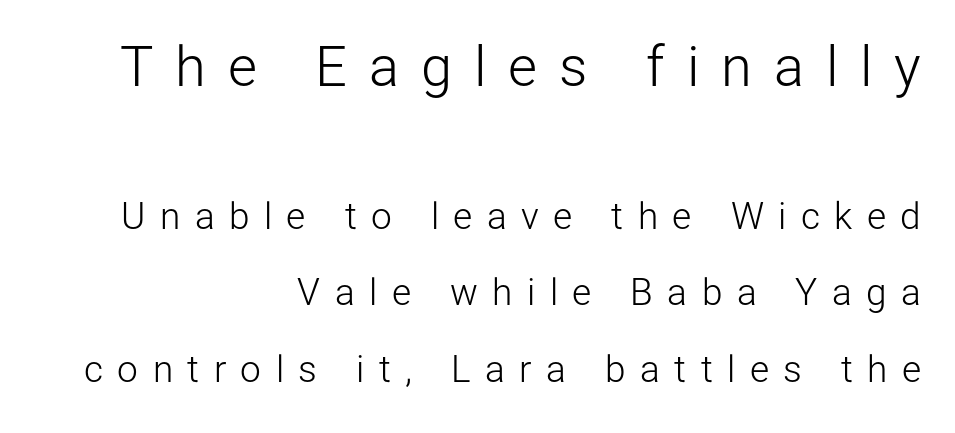
The image shows 56 px light sans-serif type, upright; set right-aligned, loose line spacing (2.06x), unusually wide letter spacing (+0.39 em), not underlined; the first (top) block is 1.51x larger; low stroke contrast and a medium x-height.
